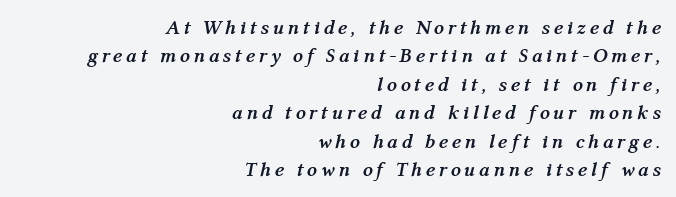
{"italic": "yes", "lean": "right", "slant_degrees": 12, "bold": "yes", "underline": "no", "align": "right", "line_spacing": "normal", "line_spacing_ratio": 1.42, "glyph_px": 20}
